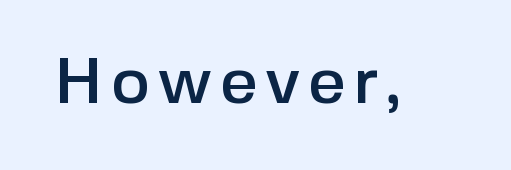
{"serif": "no", "italic": "no", "width": "normal", "x_height": "medium", "monospaced": "no", "underline": "no", "glyph_px": 65}
